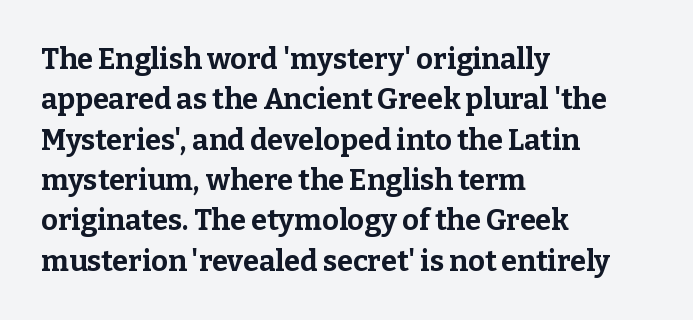
{"serif": "yes", "italic": "no", "bold": "yes", "weight": "bold", "width": "normal", "stroke_contrast": "low", "x_height": "medium", "monospaced": "no", "underline": "no", "align": "left", "line_spacing": "normal", "line_spacing_ratio": 1.39, "letter_spacing": "normal", "letter_spacing_em": 0.0, "glyph_px": 29}
